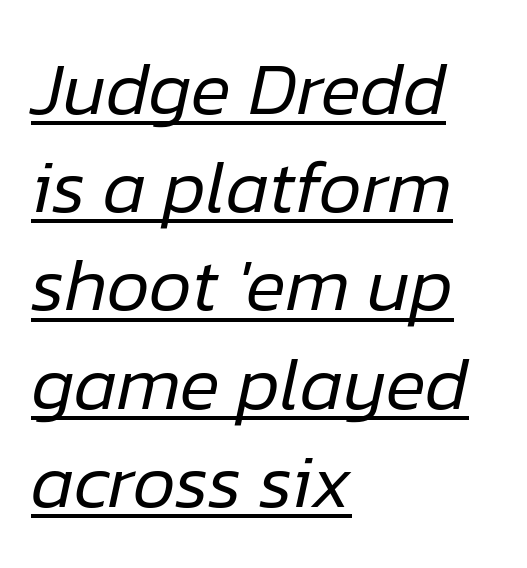
The image shows 75 px regular-weight type, italic (leaning right); set left-aligned, normal line spacing (1.31x), normal letter spacing, underlined; low stroke contrast and a medium x-height.
